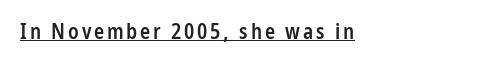
{"italic": "no", "bold": "semi", "underline": "yes", "glyph_px": 21}
